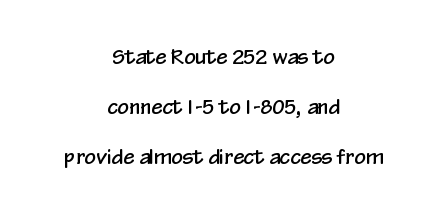
The image shows 20 px text type, upright; set centered, loose line spacing (2.5x), normal letter spacing, not underlined.
